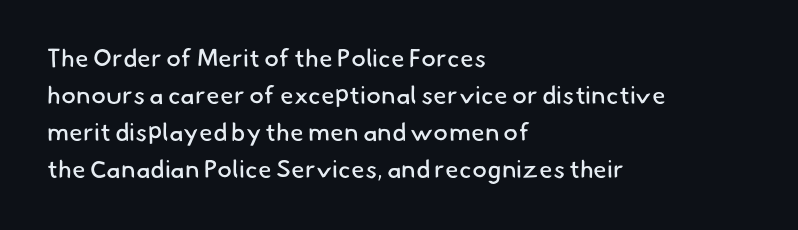
The image shows 25 px text type; set left-aligned, normal line spacing (1.48x), normal letter spacing, not underlined.
